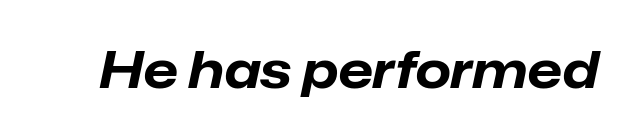
Think of a printed novel: that variable character pitch is what you see here. Designer's note — italics engaged. Quick note: underline off. The rendering keeps characters at their native spacing. Summary of weight: heavy, a full bold.
